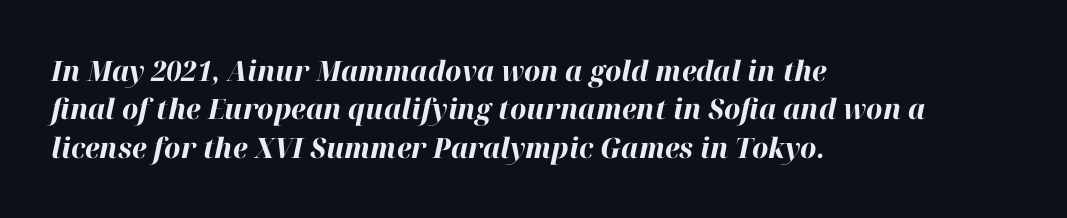
The passage shown leans; its letterforms are oblique. These words are printed bold, with thick strokes throughout. Line beginnings align vertically; line endings do not. This rendering features lettering with no underline. Regular leading. Proportional: the letters do not fall into vertical columns.
